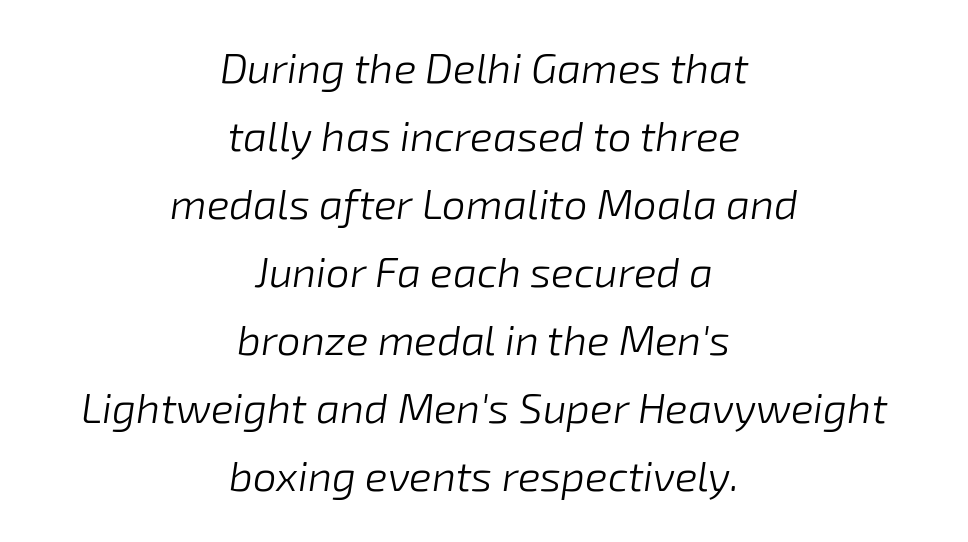
The text block is weighted toward neither margin, spreading evenly from the middle. The weight tops out at a normal text grade. This is oblique type, the kind used for emphasis or titles. The rendering keeps characters at their native spacing. The glyphs are unaccompanied by any horizontal stroke below them. Here the designer chose a conventional face with non-uniform glyph widths.
